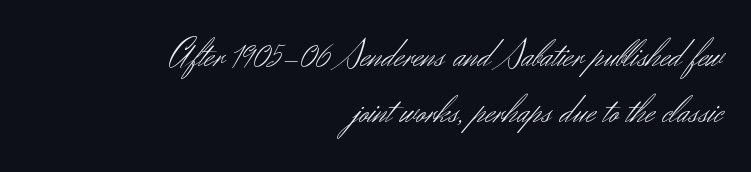
Q: Is the text bold? A: No.
Q: Is the text italic (slanted)? A: Yes.
Q: Is the typeface a serif or a sans-serif typeface? A: Sans-serif.
Q: Is the text underlined? A: No.
Q: How is the paragraph aligned? A: Right-aligned.
Q: Is the spacing between letters normal or unusually wide? A: Normal.
Q: Is the spacing between lines tight, normal or loose? A: Normal.
Q: Width (condensed, normal, or wide)? A: Normal.
Q: Stroke contrast? A: Medium.
Q: x-height? A: Small.
Q: Monospaced? A: No.
